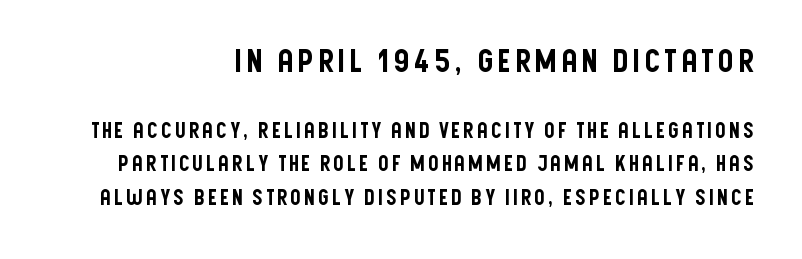
Q: Is the text italic (slanted)? A: No, it is upright.
Q: Is the typeface a serif or a sans-serif typeface? A: Sans-serif.
Q: Is the text underlined? A: No.
Q: How is the paragraph aligned? A: Right-aligned.
Q: Is the spacing between lines tight, normal or loose? A: Normal.
Q: Which block of text is set in a larger size, the first (top) or the second (bottom)? A: The first (top) one.
Q: Width (condensed, normal, or wide)? A: Condensed.
Q: Stroke contrast? A: Low.
Q: x-height? A: Large.
Q: Monospaced? A: No.
